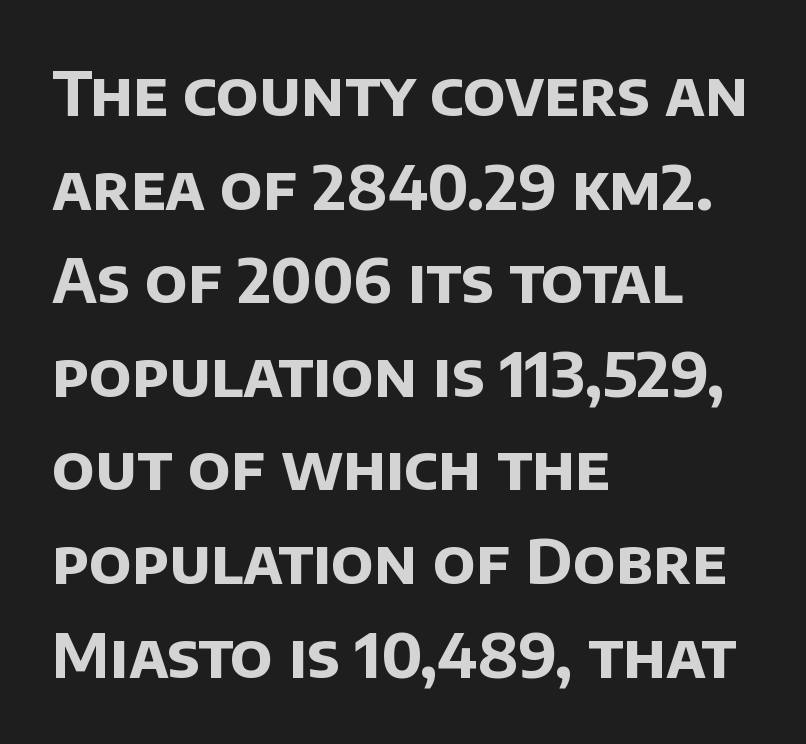
{"serif": "no", "bold": "yes", "weight": "bold", "width": "normal", "stroke_contrast": "low", "x_height": "large", "monospaced": "no", "underline": "no", "align": "left", "line_spacing": "normal", "line_spacing_ratio": 1.51, "letter_spacing": "normal", "letter_spacing_em": 0.0, "glyph_px": 62}
